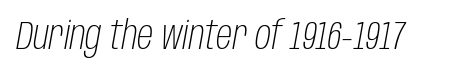
Q: Is the text bold? A: No.
Q: Is the text italic (slanted)? A: Yes, it leans right by about 10 degrees.
Q: Is the text underlined? A: No.
Q: Is the spacing between letters normal or unusually wide? A: Normal.
Q: Width (condensed, normal, or wide)? A: Condensed.
Q: Stroke contrast? A: Low.
Q: x-height? A: Large.
Q: Monospaced? A: No.
